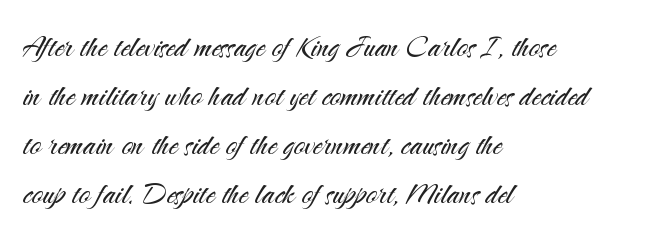
The image shows 37 px light sans-serif type; set left-aligned, normal line spacing (1.32x), normal letter spacing, not underlined; medium stroke contrast and a small x-height.
